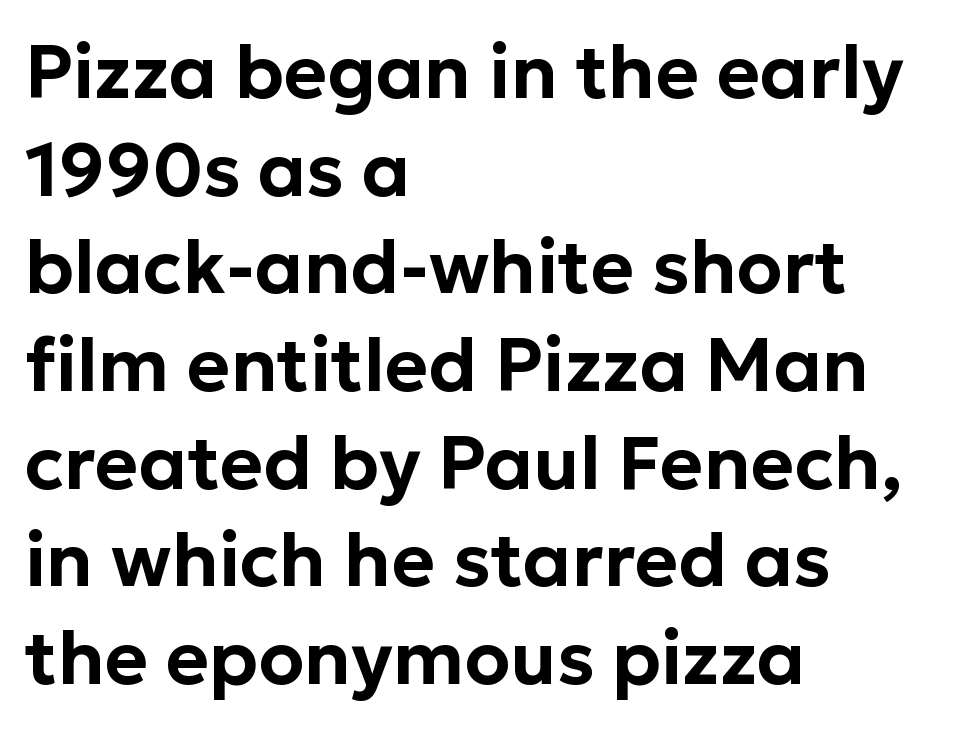
{"serif": "no", "italic": "no", "width": "normal", "stroke_contrast": "low", "x_height": "medium", "monospaced": "no", "underline": "no", "align": "left", "line_spacing": "normal", "line_spacing_ratio": 1.32, "letter_spacing": "normal", "letter_spacing_em": 0.0, "glyph_px": 74}
